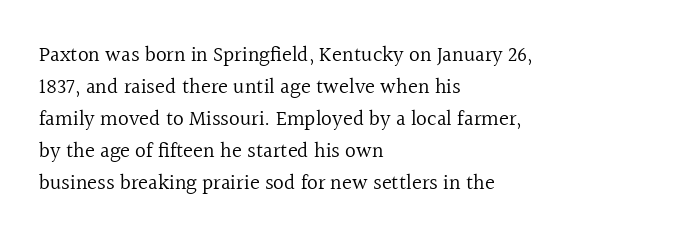
The image shows 21 px text type, upright; set left-aligned, normal line spacing (1.52x), normal letter spacing, not underlined.
